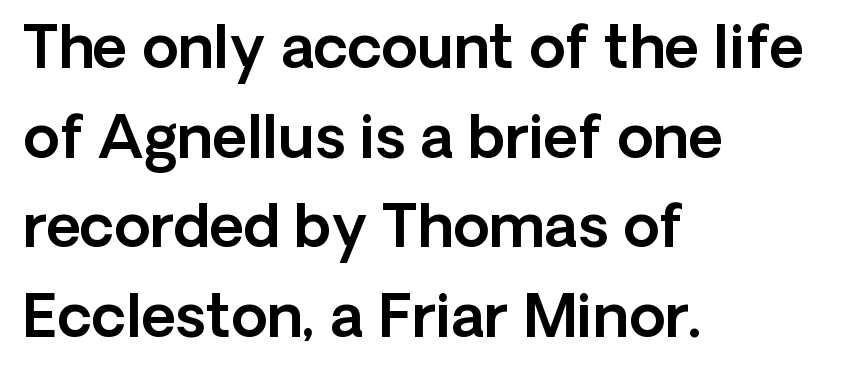
Q: Is the text italic (slanted)? A: No, it is upright.
Q: Is the typeface a serif or a sans-serif typeface? A: Sans-serif.
Q: Is the text underlined? A: No.
Q: How is the paragraph aligned? A: Left-aligned.
Q: Is the spacing between letters normal or unusually wide? A: Normal.
Q: Is the spacing between lines tight, normal or loose? A: Normal.
Q: Width (condensed, normal, or wide)? A: Normal.
Q: x-height? A: Medium.
Q: Monospaced? A: No.
